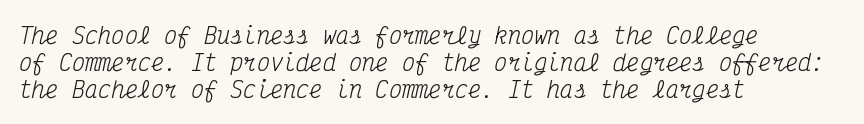
The image shows 22 px text type, italic (leaning right); set left-aligned, line spacing 1.23x, normal letter spacing, not underlined.
